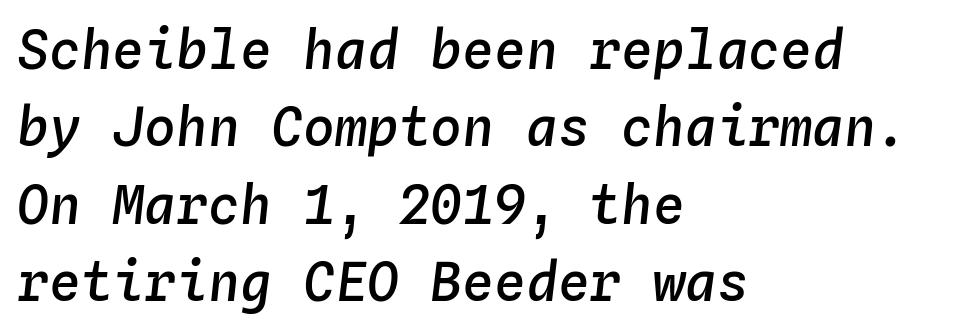
{"italic": "yes", "lean": "right", "slant_degrees": 4, "bold": "semi", "weight": "semibold", "width": "normal", "stroke_contrast": "low", "x_height": "medium", "monospaced": "yes", "underline": "no", "align": "left", "line_spacing": "normal", "line_spacing_ratio": 1.46, "letter_spacing": "normal", "letter_spacing_em": 0.0, "glyph_px": 53}
